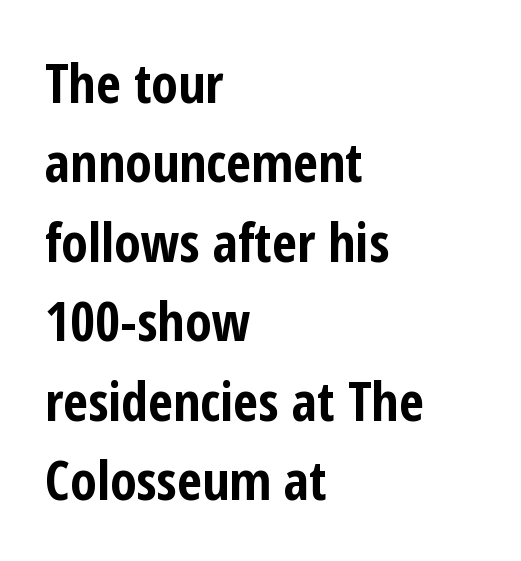
These lines carry a lot of weight — the face is fully bold. Observe the ordinary spacing: letters are neighbours, not strangers. The letters advance in unequal steps, a hallmark of proportional type. Words float on clear page, feet unadorned. Normally led — the rows are evenly, conventionally spaced.
